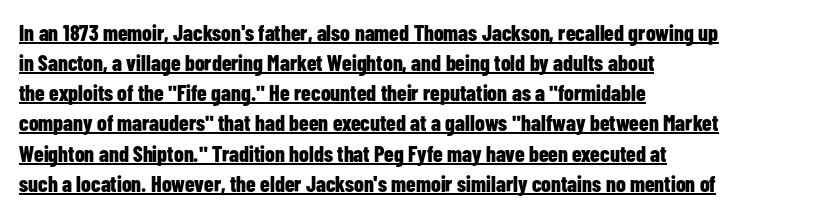
Short and long lines alike share a common starting point at left. This sample uses plain, unmodified letter spacing. How heavy is the stroke? Heavy — this is a bold. Tall strokes in this sample are plumb rather than angled.
